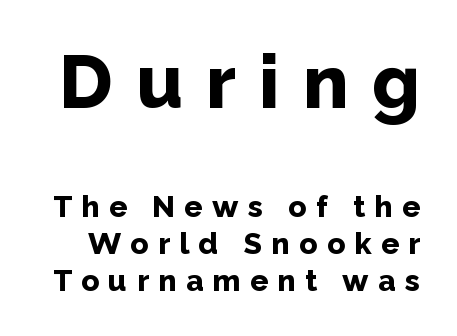
Q: Is the text bold? A: Yes.
Q: Is the text italic (slanted)? A: No, it is upright.
Q: Is the typeface a serif or a sans-serif typeface? A: Sans-serif.
Q: Is the text underlined? A: No.
Q: Is the spacing between letters normal or unusually wide? A: Unusually wide.
Q: Which block of text is set in a larger size, the first (top) or the second (bottom)? A: The first (top) one.
Q: Width (condensed, normal, or wide)? A: Normal.
Q: Stroke contrast? A: Low.
Q: x-height? A: Medium.
Q: Monospaced? A: No.
